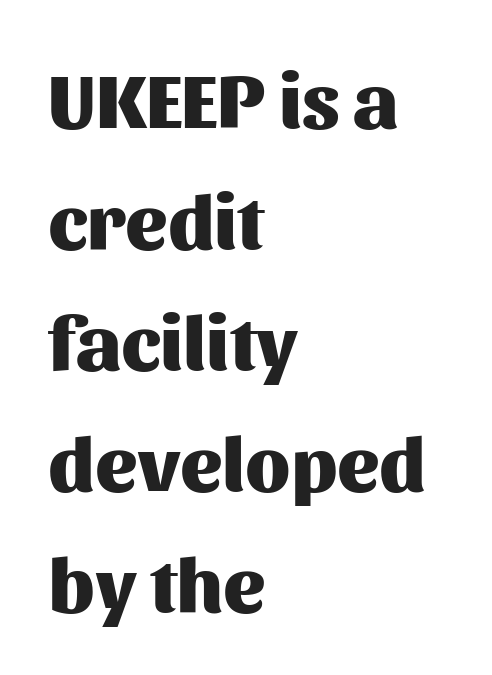
{"serif": "no", "italic": "no", "bold": "yes", "weight": "heavy", "width": "normal", "stroke_contrast": "medium", "x_height": "medium", "monospaced": "no", "underline": "no", "align": "left", "line_spacing": "normal", "line_spacing_ratio": 1.55, "letter_spacing": "normal", "letter_spacing_em": 0.0, "glyph_px": 78}
